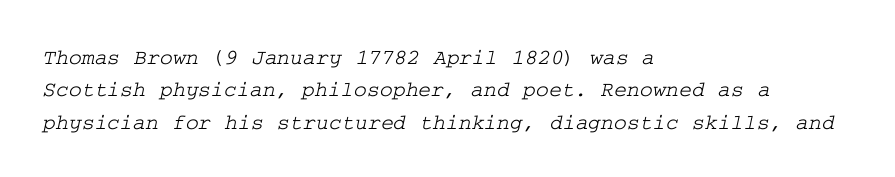
Q: Is the text underlined? A: No.
Q: How is the paragraph aligned? A: Left-aligned.
Q: Is the spacing between letters normal or unusually wide? A: Normal.
Q: Is the spacing between lines tight, normal or loose? A: Normal.
